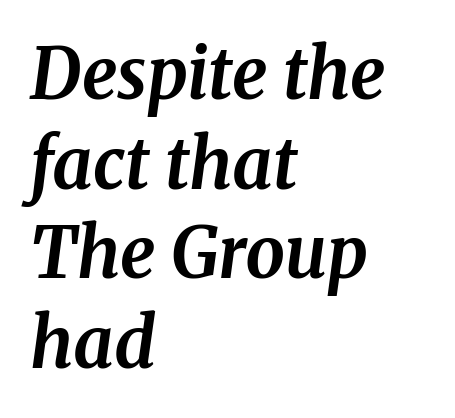
Q: Is the text bold? A: Yes.
Q: Is the text italic (slanted)? A: Yes, it leans right by about 8 degrees.
Q: Is the typeface a serif or a sans-serif typeface? A: Serif.
Q: Is the text underlined? A: No.
Q: How is the paragraph aligned? A: Left-aligned.
Q: Is the spacing between letters normal or unusually wide? A: Normal.
Q: Is the spacing between lines tight, normal or loose? A: Normal.
Q: Width (condensed, normal, or wide)? A: Normal.
Q: Stroke contrast? A: Medium.
Q: x-height? A: Medium.
Q: Monospaced? A: No.
